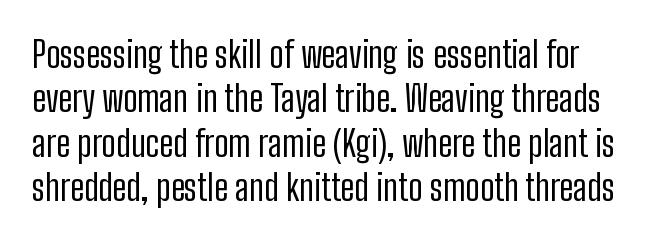
Clear beneath every line of the passage. The face looks like a standard text weight, possibly lighter. Words appear dense and cohesive because spacing is normal. Looks like regular typesetting: each glyph gets only the width it needs. Every stem runs plumb, perpendicular to the baseline. Serif or sans? Sans — the stroke terminals are bare.
